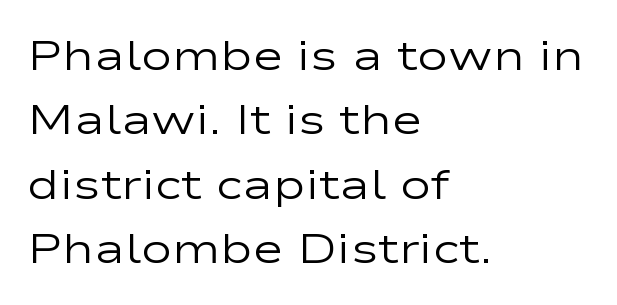
Q: Is the text bold? A: No.
Q: Is the text italic (slanted)? A: No, it is upright.
Q: Is the typeface a serif or a sans-serif typeface? A: Sans-serif.
Q: Is the text underlined? A: No.
Q: How is the paragraph aligned? A: Left-aligned.
Q: Is the spacing between letters normal or unusually wide? A: Normal.
Q: Is the spacing between lines tight, normal or loose? A: Normal.
Q: Width (condensed, normal, or wide)? A: Wide.
Q: Stroke contrast? A: Low.
Q: x-height? A: Medium.
Q: Monospaced? A: No.
